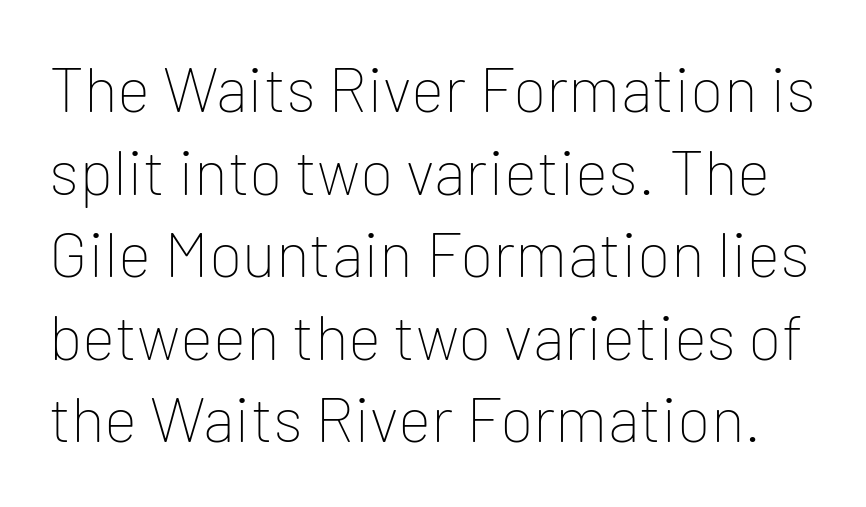
{"serif": "no", "italic": "no", "bold": "no", "weight": "thin", "width": "normal", "stroke_contrast": "low", "x_height": "medium", "monospaced": "no", "underline": "no", "line_spacing": "normal", "line_spacing_ratio": 1.31, "letter_spacing": "normal", "letter_spacing_em": 0.0, "glyph_px": 63}
